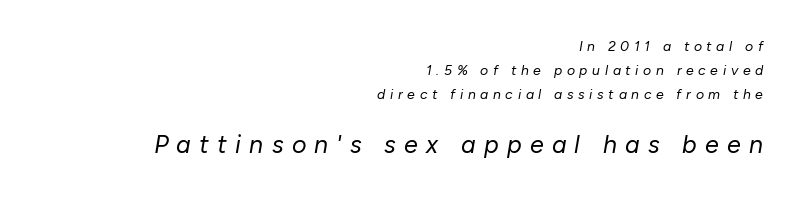
{"italic": "yes", "lean": "right", "slant_degrees": 10, "bold": "no", "underline": "no", "align": "right", "line_spacing_ratio": 1.72, "letter_spacing": "wide", "letter_spacing_em": 0.33, "larger_block": "second", "size_ratio": 1.79, "glyph_px": 25}
